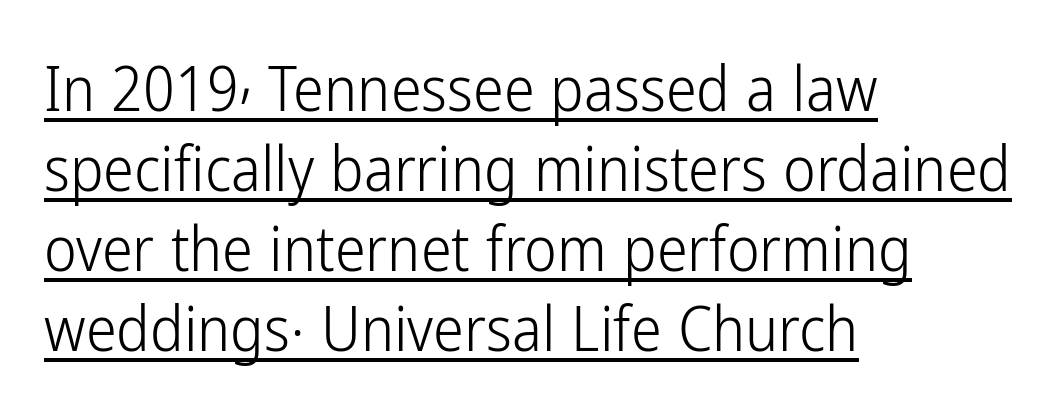
Q: Is the text bold? A: No.
Q: Is the text italic (slanted)? A: No, it is upright.
Q: Is the typeface a serif or a sans-serif typeface? A: Sans-serif.
Q: Is the text underlined? A: Yes.
Q: How is the paragraph aligned? A: Left-aligned.
Q: Is the spacing between letters normal or unusually wide? A: Normal.
Q: Is the spacing between lines tight, normal or loose? A: Normal.
Q: Width (condensed, normal, or wide)? A: Condensed.
Q: Stroke contrast? A: Low.
Q: x-height? A: Medium.
Q: Monospaced? A: No.
